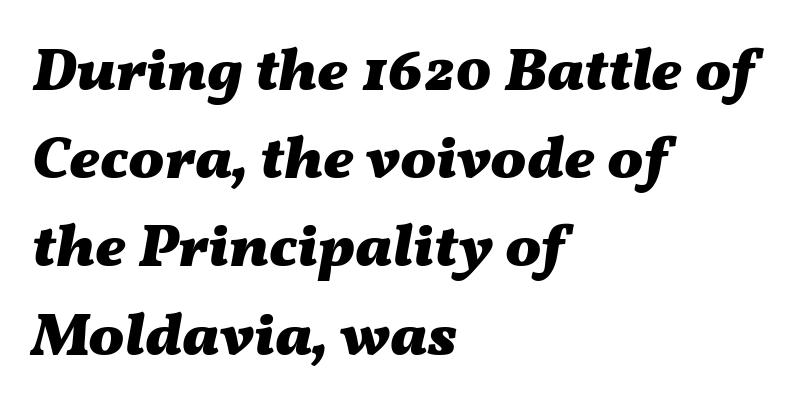
{"italic": "yes", "lean": "right", "slant_degrees": 11, "bold": "yes", "weight": "heavy", "width": "wide", "stroke_contrast": "medium", "x_height": "medium", "monospaced": "no", "underline": "no", "align": "left", "line_spacing": "normal", "line_spacing_ratio": 1.47, "letter_spacing": "normal", "letter_spacing_em": 0.0, "glyph_px": 60}
